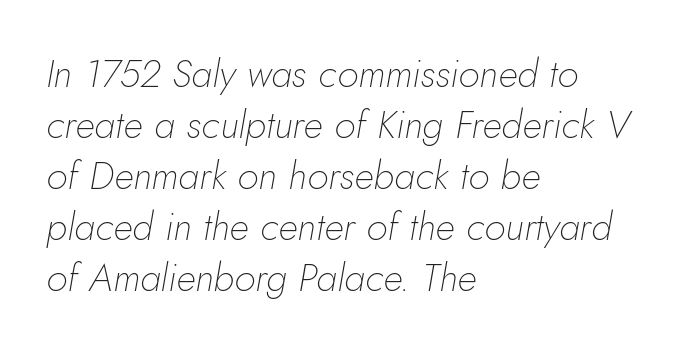
The image shows 39 px thin type, italic (leaning right); set left-aligned, normal line spacing (1.31x), normal letter spacing, not underlined; low stroke contrast and a small x-height.
